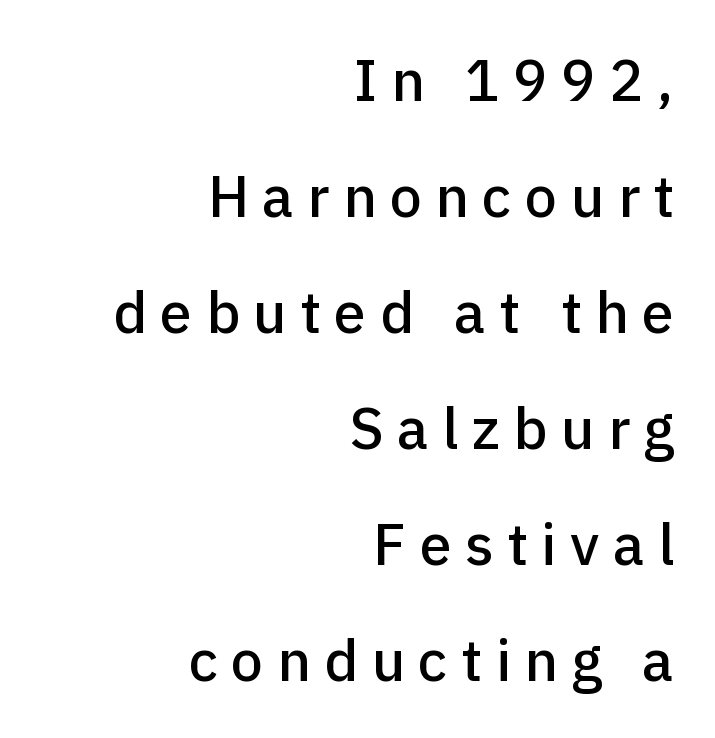
The image shows 58 px sans-serif type, upright; set right-aligned, loose line spacing (2.0x), unusually wide letter spacing (+0.23 em), not underlined; low stroke contrast and a medium x-height.
